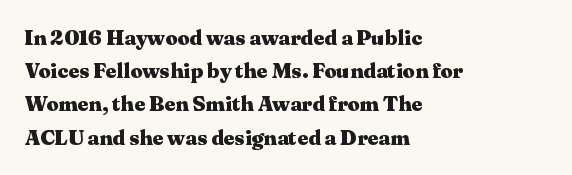
The image shows 21 px bold type, upright; set left-aligned, normal line spacing (1.58x), normal letter spacing, not underlined.
